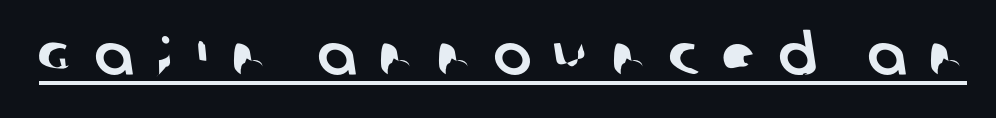
{"serif": "no", "width": "normal", "stroke_contrast": "low", "x_height": "large", "monospaced": "no", "underline": "yes", "letter_spacing": "wide", "letter_spacing_em": 0.39, "glyph_px": 57}
